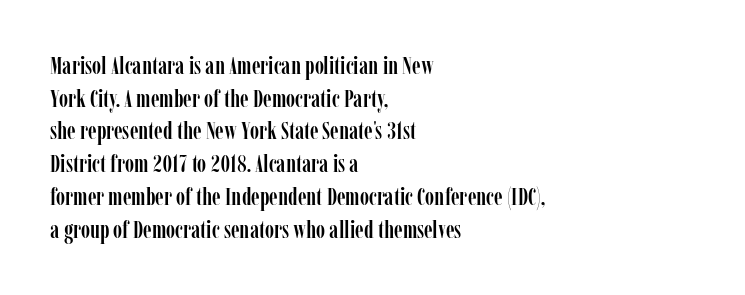
Q: Is the text italic (slanted)? A: No, it is upright.
Q: Is the text underlined? A: No.
Q: How is the paragraph aligned? A: Left-aligned.
Q: Is the spacing between letters normal or unusually wide? A: Normal.
Q: Is the spacing between lines tight, normal or loose? A: Normal.
